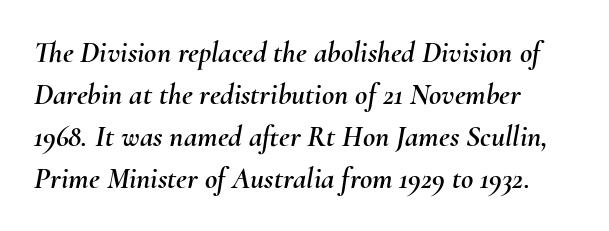
{"italic": "yes", "lean": "right", "slant_degrees": 10, "width": "normal", "stroke_contrast": "medium", "x_height": "small", "monospaced": "no", "underline": "no", "align": "left", "line_spacing": "normal", "line_spacing_ratio": 1.4, "letter_spacing": "normal", "letter_spacing_em": 0.0, "glyph_px": 30}
